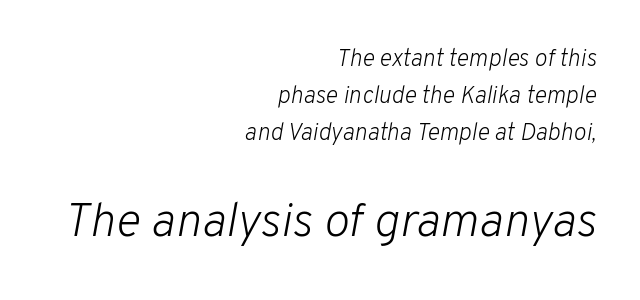
Is the type slanted? Yes — the strokes lean at a clear angle. Between these two stacked blocks, the lower one wins on size. Is this a fixed-width face? No — the glyphs have proportional, varying widths. Vertical spacing — default.
